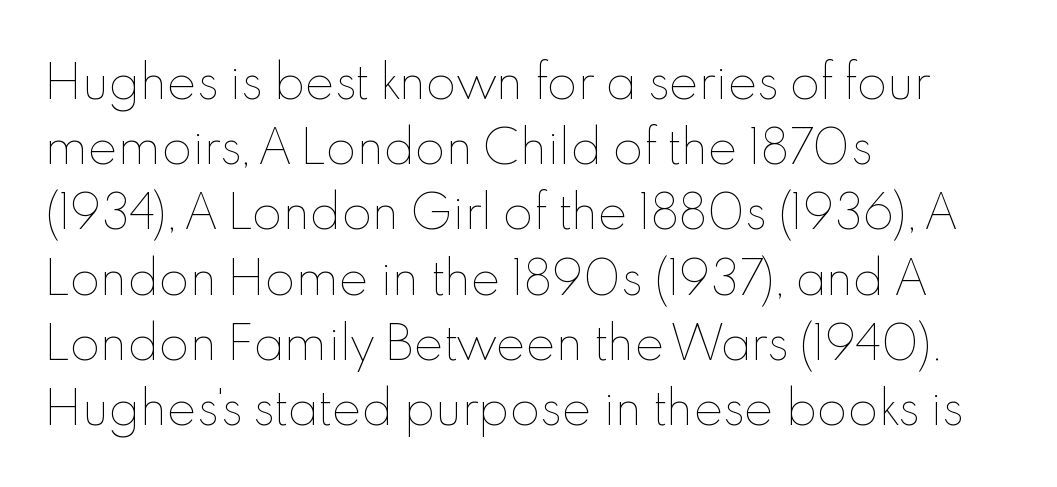
Q: Is the text bold? A: No.
Q: Is the text italic (slanted)? A: No, it is upright.
Q: Is the text underlined? A: No.
Q: How is the paragraph aligned? A: Left-aligned.
Q: Is the spacing between letters normal or unusually wide? A: Normal.
Q: Is the spacing between lines tight, normal or loose? A: Normal.
Q: Width (condensed, normal, or wide)? A: Normal.
Q: x-height? A: Small.
Q: Monospaced? A: No.
